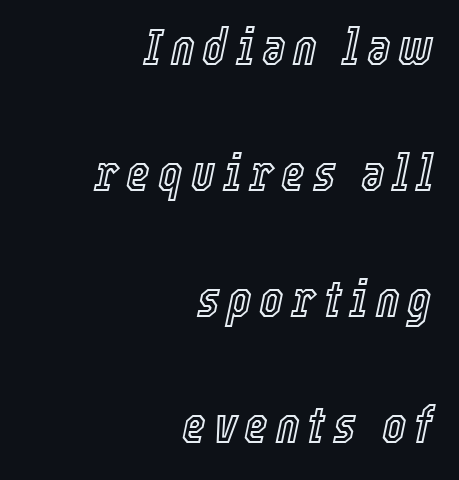
Q: Is the text italic (slanted)? A: Yes, it leans right by about 12 degrees.
Q: Is the text underlined? A: No.
Q: How is the paragraph aligned? A: Right-aligned.
Q: Is the spacing between lines tight, normal or loose? A: Loose.
Q: Width (condensed, normal, or wide)? A: Condensed.
Q: x-height? A: Medium.
Q: Monospaced? A: No.
